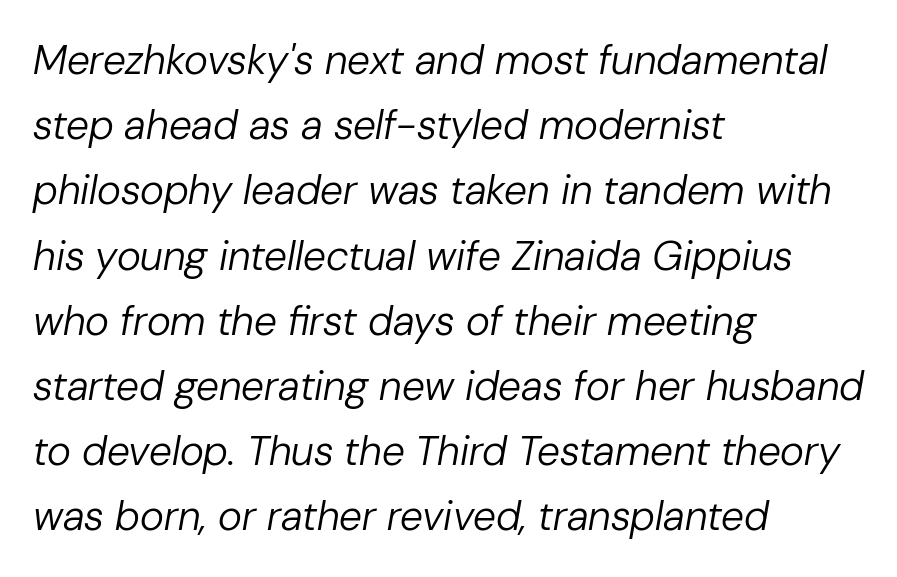
{"italic": "yes", "lean": "right", "slant_degrees": 10, "bold": "no", "weight": "regular", "width": "normal", "stroke_contrast": "low", "x_height": "medium", "monospaced": "no", "underline": "no", "align": "left", "line_spacing": "normal", "line_spacing_ratio": 1.59, "letter_spacing": "normal", "letter_spacing_em": 0.0, "glyph_px": 41}
